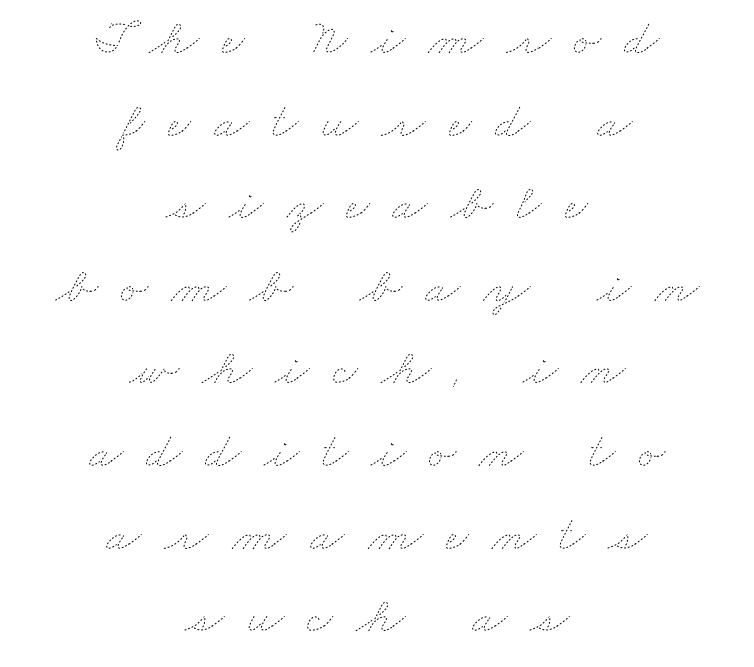
Q: Is the text bold? A: No.
Q: Is the text underlined? A: No.
Q: How is the paragraph aligned? A: Centered.
Q: Is the spacing between letters normal or unusually wide? A: Unusually wide.
Q: Is the spacing between lines tight, normal or loose? A: Normal.
Q: Width (condensed, normal, or wide)? A: Wide.
Q: Stroke contrast? A: Low.
Q: x-height? A: Small.
Q: Monospaced? A: No.
